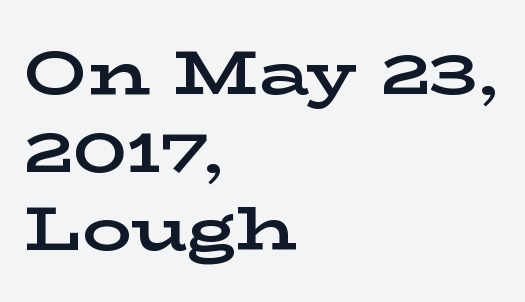
The image shows 62 px bold, wide serif type, upright; set left-aligned, normal line spacing (1.26x), normal letter spacing, not underlined; low stroke contrast and a medium x-height.
